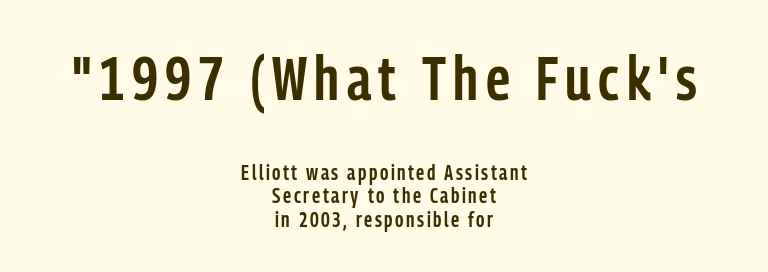
{"serif": "no", "italic": "no", "bold": "semi", "weight": "semibold", "width": "condensed", "stroke_contrast": "low", "x_height": "medium", "monospaced": "no", "underline": "no", "align": "center", "line_spacing": "tight", "line_spacing_ratio": 1.13, "larger_block": "first", "size_ratio": 2.95, "glyph_px": 62}
